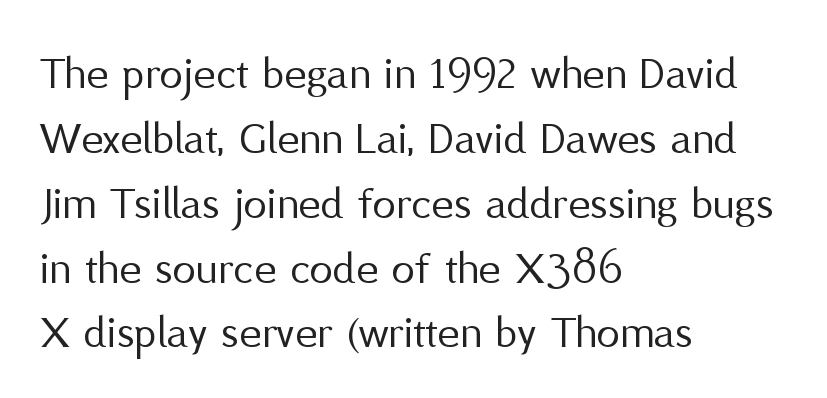
Here the glyphs are tracked normally, forming tight word shapes. Each letter keeps its own natural width here, so spacing adapts to shape. Regarding serifs, this sample does without them. Upright lettering throughout.
